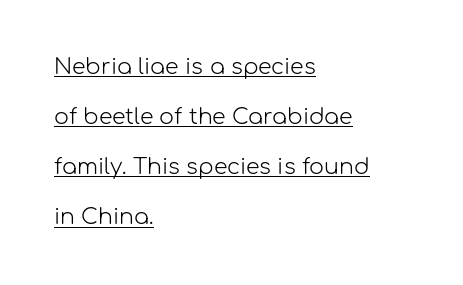
The image shows 22 px text type, upright; set left-aligned, loose line spacing (2.28x), normal letter spacing, underlined.
